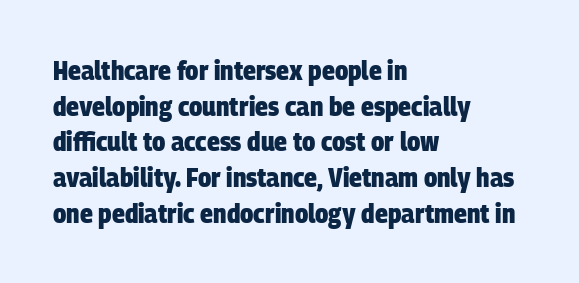
Q: Is the text bold? A: Yes.
Q: Is the text underlined? A: No.
Q: How is the paragraph aligned? A: Left-aligned.
Q: Is the spacing between letters normal or unusually wide? A: Normal.
Q: Is the spacing between lines tight, normal or loose? A: Normal.
